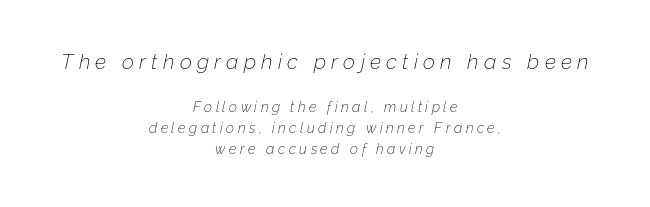
The image shows 21 px text type, italic (leaning right); set centered, normal line spacing (1.51x), unusually wide letter spacing (+0.25 em), not underlined; the first (top) block is 1.5x larger.
